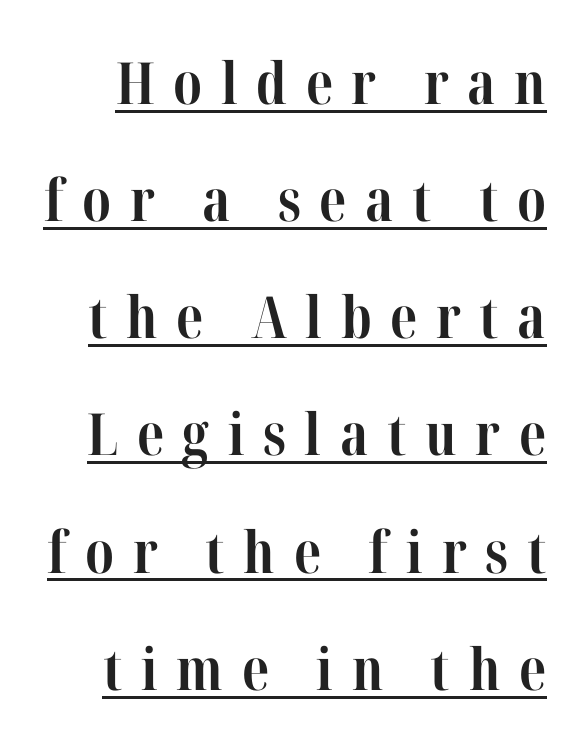
The image shows 58 px bold, condensed serif type, upright; set loose line spacing (2.02x), unusually wide letter spacing (+0.32 em), underlined; high stroke contrast and a medium x-height.
